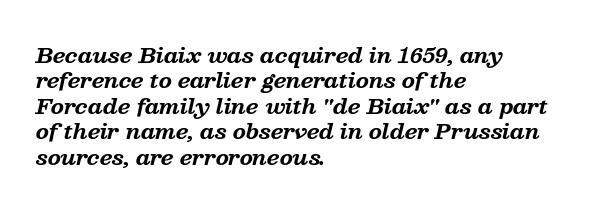
Q: Is the text bold? A: Yes.
Q: Is the text italic (slanted)? A: Yes, it leans right by about 13 degrees.
Q: Is the text underlined? A: No.
Q: How is the paragraph aligned? A: Left-aligned.
Q: Is the spacing between letters normal or unusually wide? A: Normal.
